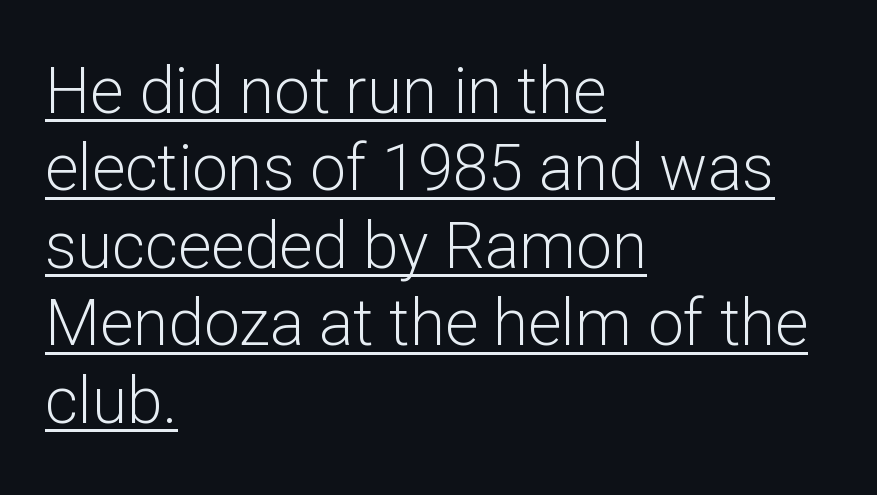
If you drew a line through each stem, it would be perfectly vertical. Stroke terminals: plain, sans-serif. Unbolded letterforms with no extra heft. Looks like someone drew a line under every word here.
